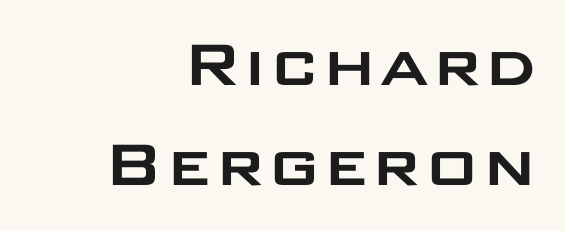
{"serif": "no", "italic": "no", "width": "wide", "stroke_contrast": "low", "x_height": "large", "monospaced": "no", "underline": "no", "line_spacing": "normal", "line_spacing_ratio": 1.34, "letter_spacing": "normal", "letter_spacing_em": 0.0, "glyph_px": 75}
